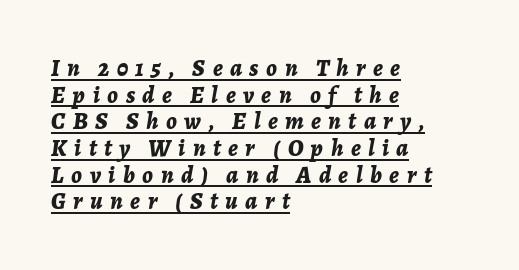
Every word sits above its own underline. Does extra space separate the letters? Yes, quite a lot of it. The letters are slanted; this is an italic face. Left-aligned paragraph, ragged on the right. As a designer I'd log this as weight 700, bold. Successive baselines arrive quickly, one right under another.
